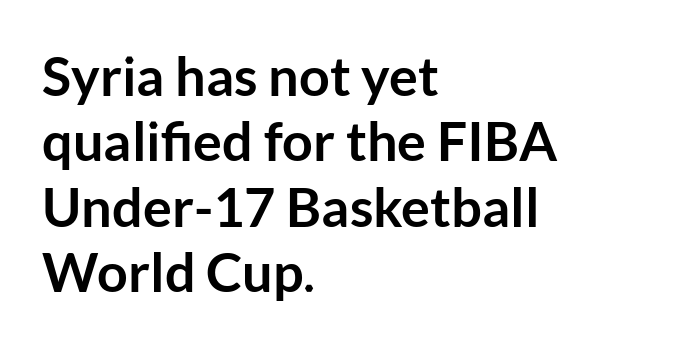
Q: Is the text bold? A: Yes.
Q: Is the text italic (slanted)? A: No, it is upright.
Q: Is the typeface a serif or a sans-serif typeface? A: Sans-serif.
Q: Is the text underlined? A: No.
Q: How is the paragraph aligned? A: Left-aligned.
Q: Is the spacing between letters normal or unusually wide? A: Normal.
Q: Width (condensed, normal, or wide)? A: Normal.
Q: Stroke contrast? A: Low.
Q: x-height? A: Medium.
Q: Monospaced? A: No.
